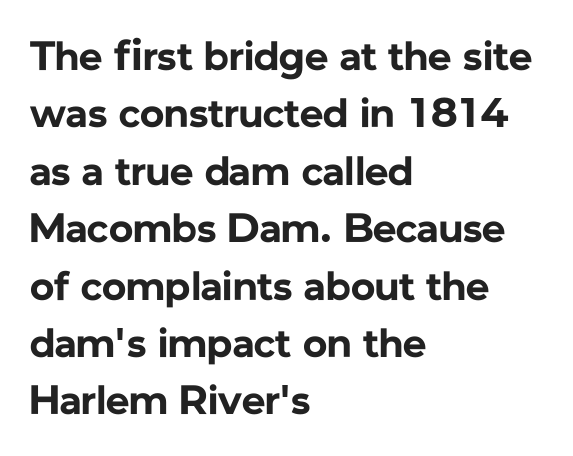
Is this a sans? Yes — the strokes have no serifs. Bold? Absolutely — the strokes are thick and heavy. The horizontal fit of the characters is conventional and even. Is there any slant? The stems are plumb. Proportional: the letters do not fall into vertical columns.
